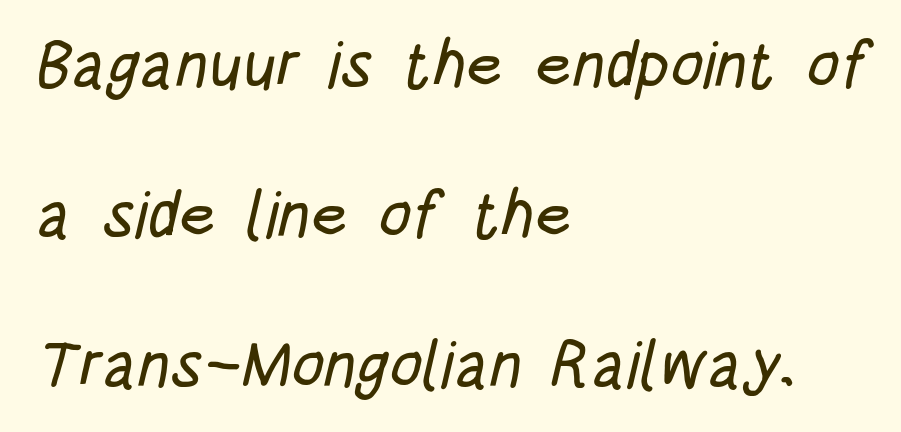
{"serif": "no", "width": "condensed", "stroke_contrast": "low", "x_height": "large", "monospaced": "no", "underline": "no", "align": "left", "line_spacing": "loose", "line_spacing_ratio": 2.31, "letter_spacing": "normal", "letter_spacing_em": 0.0, "glyph_px": 65}
